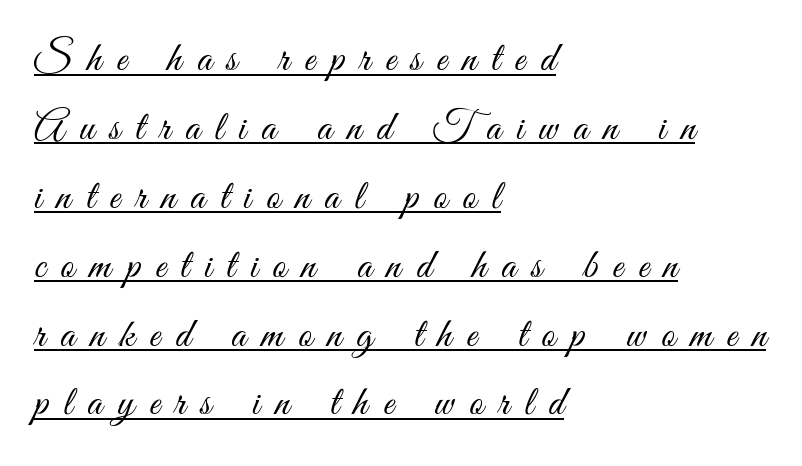
Q: Is the text bold? A: No.
Q: Is the text italic (slanted)? A: Yes.
Q: Is the typeface a serif or a sans-serif typeface? A: Sans-serif.
Q: Is the text underlined? A: Yes.
Q: How is the paragraph aligned? A: Left-aligned.
Q: Is the spacing between letters normal or unusually wide? A: Unusually wide.
Q: Is the spacing between lines tight, normal or loose? A: Normal.
Q: Width (condensed, normal, or wide)? A: Condensed.
Q: Stroke contrast? A: Medium.
Q: x-height? A: Small.
Q: Monospaced? A: No.
